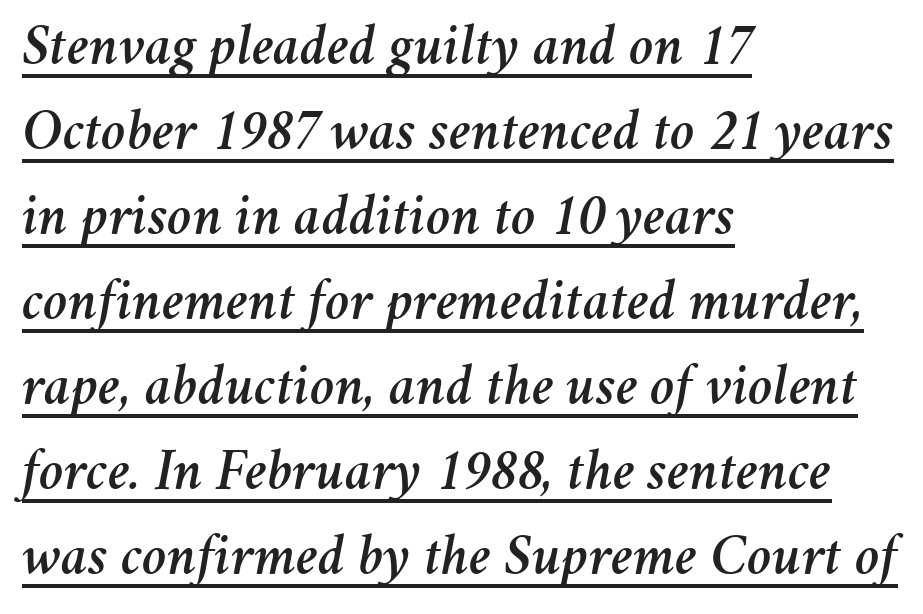
{"italic": "yes", "lean": "right", "slant_degrees": 11, "width": "normal", "stroke_contrast": "medium", "x_height": "medium", "monospaced": "no", "underline": "yes", "align": "left", "line_spacing": "normal", "line_spacing_ratio": 1.44, "letter_spacing": "normal", "letter_spacing_em": 0.0, "glyph_px": 59}
